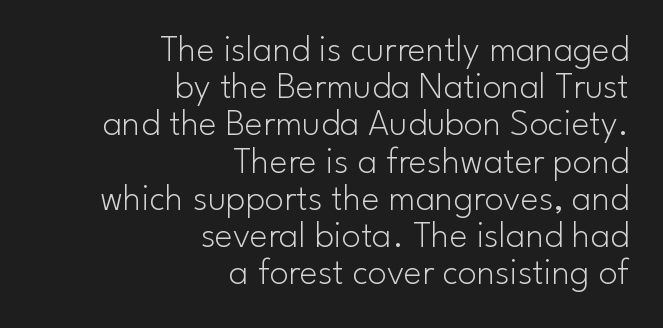
{"serif": "no", "italic": "no", "bold": "no", "weight": "light", "width": "normal", "stroke_contrast": "low", "x_height": "small", "monospaced": "no", "underline": "no", "align": "right", "line_spacing": "tight", "line_spacing_ratio": 0.98, "letter_spacing": "normal", "letter_spacing_em": 0.0, "glyph_px": 38}
